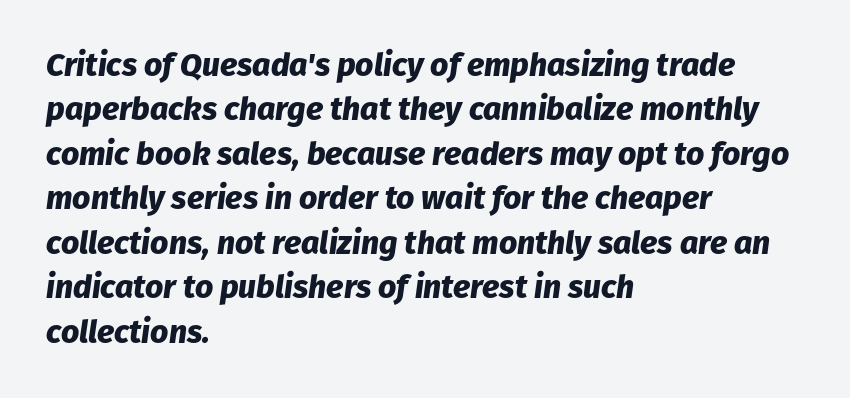
Would a proofreader flag this as italicized? Yes. Is the letter spacing exaggerated? No — it looks like the ordinary default. The passage shown is not underscored anywhere. This rendering uses left alignment, leaving the right contour irregular.
